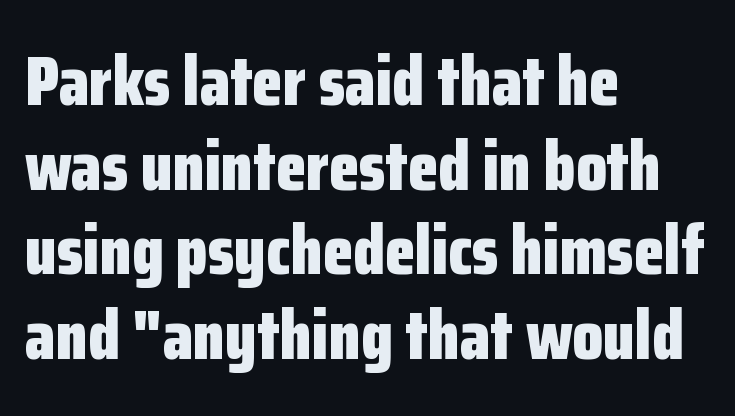
{"serif": "no", "italic": "no", "bold": "yes", "weight": "bold", "width": "condensed", "stroke_contrast": "low", "x_height": "medium", "monospaced": "no", "underline": "no", "align": "left", "line_spacing_ratio": 1.21, "letter_spacing": "normal", "letter_spacing_em": 0.0, "glyph_px": 70}
